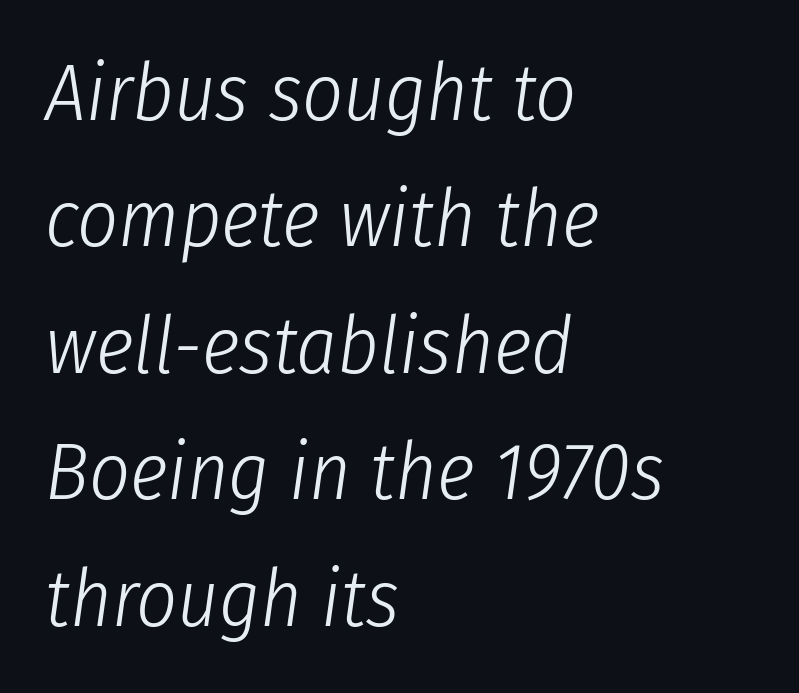
The gaps between neighbouring characters are ordinary and unremarkable. Casual observation: everything's shoved over to the left. These lines were composed using italics. Quick note: underline off. No extra ink here — the face is not bold. Looks like regular typesetting: each glyph gets only the width it needs.
